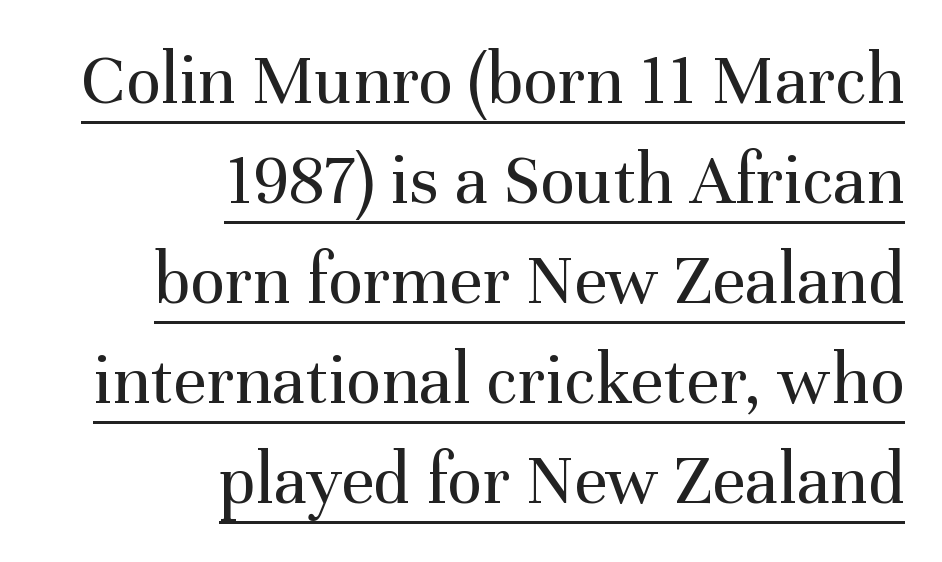
{"serif": "yes", "italic": "no", "bold": "no", "weight": "regular", "width": "normal", "stroke_contrast": "medium", "x_height": "medium", "monospaced": "no", "underline": "yes", "align": "right", "line_spacing": "normal", "line_spacing_ratio": 1.37, "letter_spacing": "normal", "letter_spacing_em": 0.0, "glyph_px": 73}
